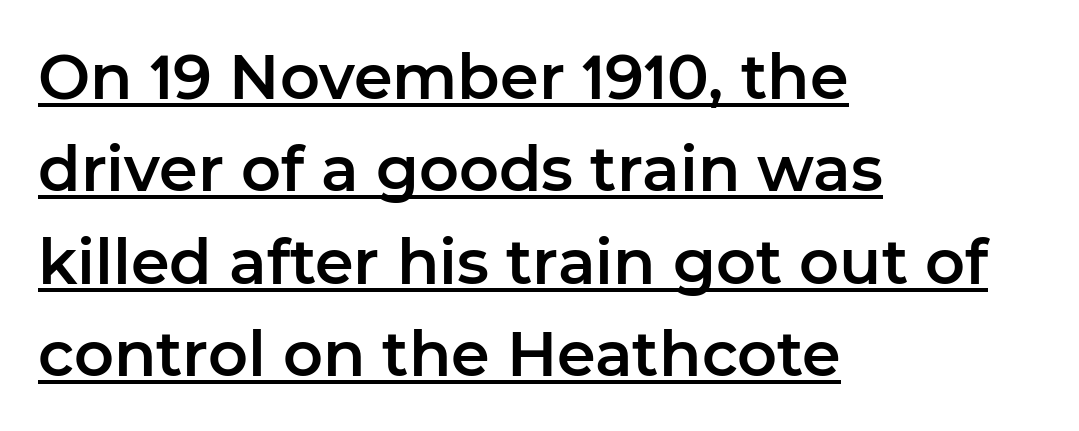
{"serif": "no", "italic": "no", "width": "normal", "stroke_contrast": "low", "x_height": "medium", "monospaced": "no", "underline": "yes", "align": "left", "line_spacing": "normal", "line_spacing_ratio": 1.49, "letter_spacing": "normal", "letter_spacing_em": 0.0, "glyph_px": 62}
